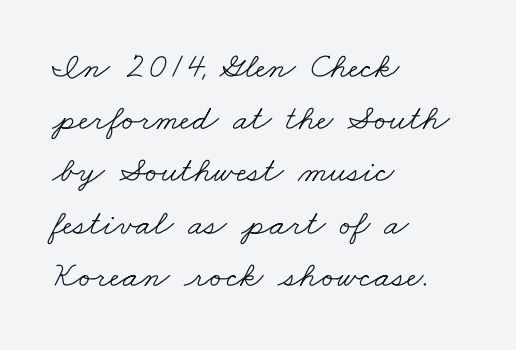
Note: serifs present on the glyphs. Default kerning and tracking; the words read as compact shapes. Is this a fixed-width face? No — the glyphs have proportional, varying widths. Horizontally, the lines are justified to the leading edge only. A normal amount of white space separates one row of letters from the next.
